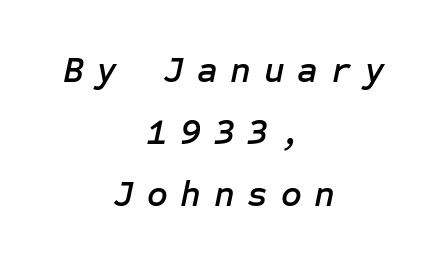
Q: Is the text italic (slanted)? A: Yes, it leans right by about 12 degrees.
Q: Is the text underlined? A: No.
Q: How is the paragraph aligned? A: Centered.
Q: Is the spacing between letters normal or unusually wide? A: Unusually wide.
Q: Width (condensed, normal, or wide)? A: Normal.
Q: Stroke contrast? A: Low.
Q: x-height? A: Medium.
